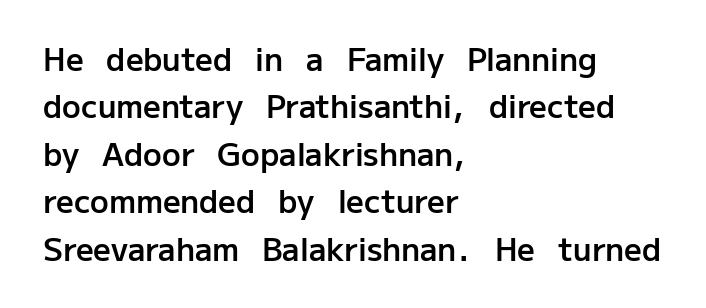
{"serif": "no", "italic": "no", "bold": "semi", "weight": "semibold", "width": "normal", "stroke_contrast": "low", "x_height": "medium", "monospaced": "no", "underline": "no", "align": "left", "line_spacing": "normal", "line_spacing_ratio": 1.53, "letter_spacing": "normal", "letter_spacing_em": 0.0, "glyph_px": 31}
